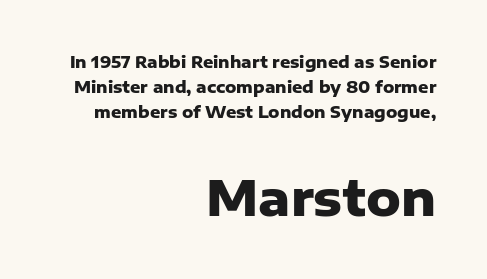
Q: Is the text bold? A: Yes.
Q: Is the text italic (slanted)? A: No, it is upright.
Q: Is the typeface a serif or a sans-serif typeface? A: Sans-serif.
Q: Is the text underlined? A: No.
Q: How is the paragraph aligned? A: Right-aligned.
Q: Is the spacing between letters normal or unusually wide? A: Normal.
Q: Is the spacing between lines tight, normal or loose? A: Normal.
Q: Which block of text is set in a larger size, the first (top) or the second (bottom)? A: The second (bottom) one.
Q: Width (condensed, normal, or wide)? A: Normal.
Q: Stroke contrast? A: Low.
Q: x-height? A: Medium.
Q: Monospaced? A: No.
